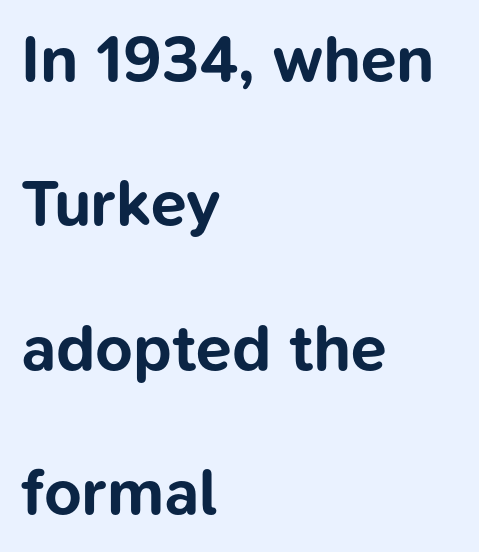
The image shows 65 px bold sans-serif type, upright; set left-aligned, loose line spacing (2.22x), normal letter spacing, not underlined; low stroke contrast and a medium x-height.
